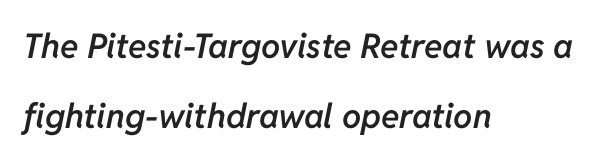
{"italic": "yes", "lean": "right", "slant_degrees": 11, "bold": "semi", "weight": "semibold", "width": "normal", "stroke_contrast": "low", "x_height": "medium", "monospaced": "no", "underline": "no", "align": "left", "line_spacing": "loose", "line_spacing_ratio": 2.06, "letter_spacing": "normal", "letter_spacing_em": 0.0, "glyph_px": 34}
